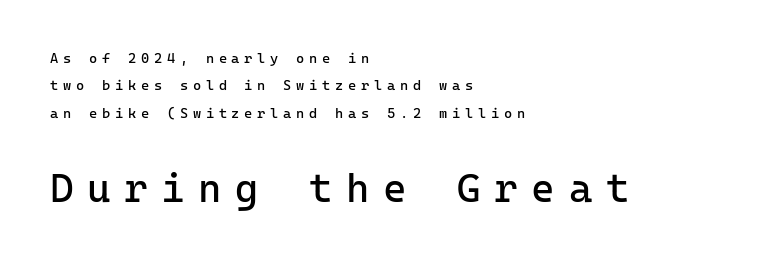
{"serif": "no", "italic": "no", "bold": "no", "weight": "regular", "width": "normal", "stroke_contrast": "low", "x_height": "medium", "monospaced": "yes", "underline": "no", "align": "left", "line_spacing": "loose", "line_spacing_ratio": 1.96, "letter_spacing": "wide", "letter_spacing_em": 0.34, "larger_block": "second", "size_ratio": 2.86, "glyph_px": 40}
